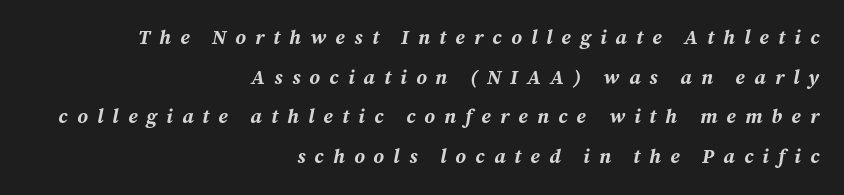
The image shows 20 px bold type, italic (leaning right); set right-aligned, loose line spacing (1.98x), unusually wide letter spacing (+0.46 em), not underlined.
